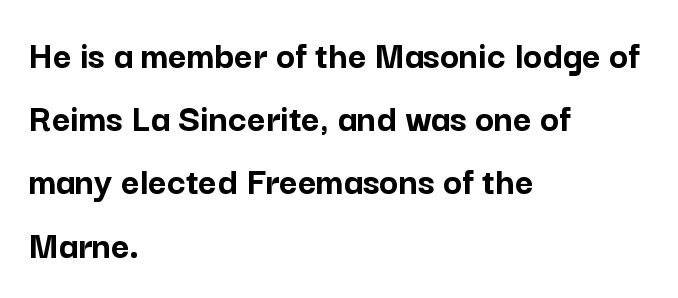
{"serif": "no", "italic": "no", "bold": "yes", "weight": "semibold", "width": "normal", "stroke_contrast": "low", "x_height": "medium", "monospaced": "no", "underline": "no", "align": "left", "line_spacing": "normal", "line_spacing_ratio": 1.58, "letter_spacing": "normal", "letter_spacing_em": 0.0, "glyph_px": 40}
